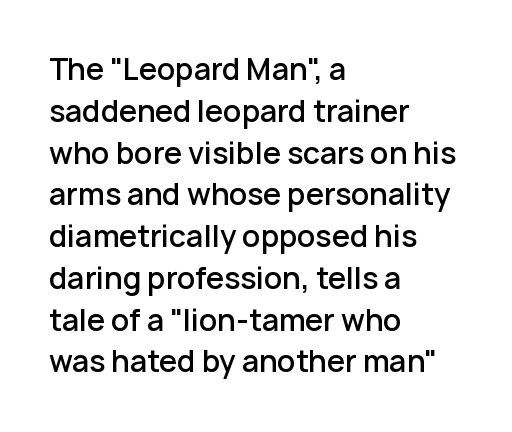
You can tell it's not italic because the verticals are truly vertical. Look at the tracking — it's just the regular setting, nothing added. Short and long lines alike share a common starting point at left. Horizontal bands of white between lines are of average thickness. Summary of weight: moderately heavy, a semibold. The passage shown is not underscored anywhere.
